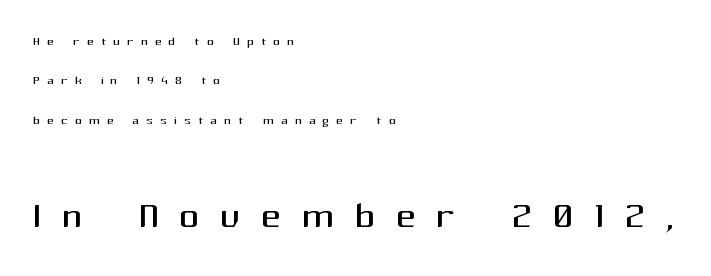
The image shows 50 px regular-weight sans-serif type, upright; set left-aligned, loose line spacing (2.32x), unusually wide letter spacing (+0.41 em), not underlined; the second (bottom) block is 2.94x larger; medium stroke contrast and a medium x-height.
